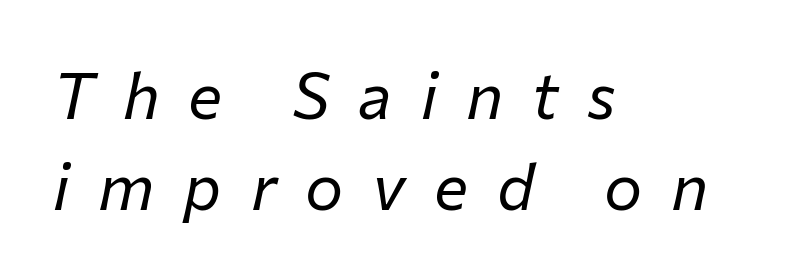
Whoever set this chose a conventional vertical rhythm. The rendering uses natural spacing where letterforms have individual widths. The face used here is rendered with a markedly widened letterfit. Descender tails drop into unmarked territory.
